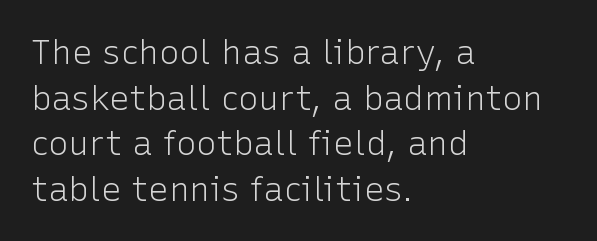
{"serif": "no", "italic": "no", "bold": "no", "weight": "light", "width": "normal", "stroke_contrast": "low", "x_height": "medium", "monospaced": "no", "underline": "no", "align": "left", "line_spacing": "normal", "line_spacing_ratio": 1.34, "letter_spacing": "normal", "letter_spacing_em": 0.0, "glyph_px": 34}
